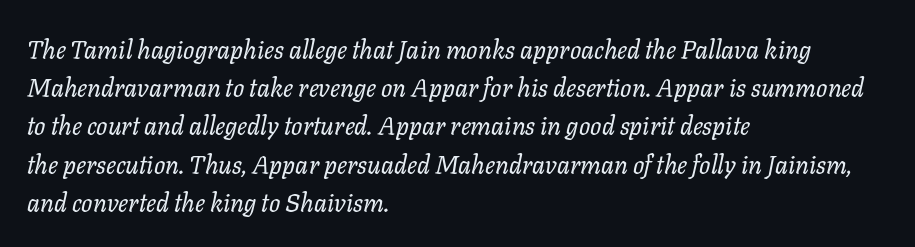
Q: Is the text bold? A: No.
Q: Is the text italic (slanted)? A: Yes, it leans right by about 11 degrees.
Q: Is the text underlined? A: No.
Q: How is the paragraph aligned? A: Left-aligned.
Q: Is the spacing between letters normal or unusually wide? A: Normal.
Q: Is the spacing between lines tight, normal or loose? A: Normal.
